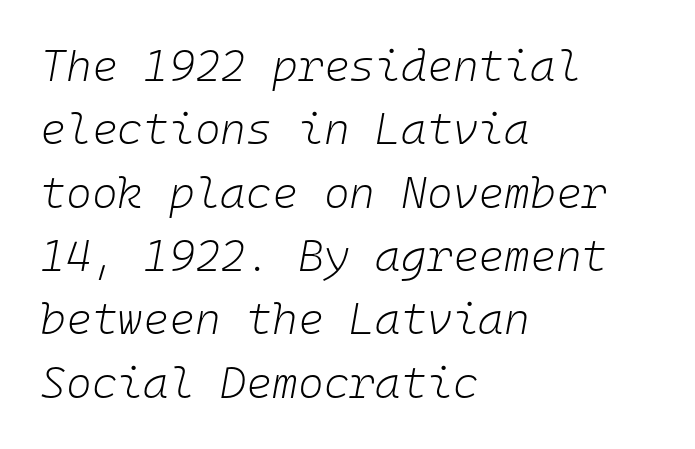
These lines keep a tight, regular rhythm from letter to letter. When letters slant like this, we call the style italic. Is there much room between lines? A standard amount, neither cramped nor airy. This reads as an unemphasized weight, regular at the heaviest. Line starts are locked; line ends wander.
